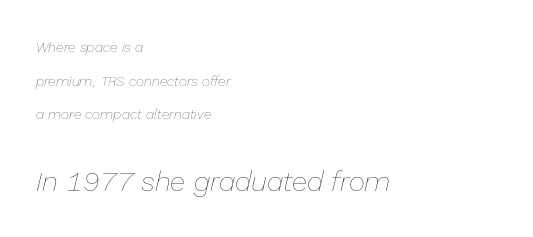
Q: Is the text bold? A: No.
Q: Is the text italic (slanted)? A: Yes, it leans right by about 13 degrees.
Q: Is the text underlined? A: No.
Q: How is the paragraph aligned? A: Left-aligned.
Q: Is the spacing between letters normal or unusually wide? A: Normal.
Q: Is the spacing between lines tight, normal or loose? A: Loose.
Q: Which block of text is set in a larger size, the first (top) or the second (bottom)? A: The second (bottom) one.
Q: Width (condensed, normal, or wide)? A: Normal.
Q: Stroke contrast? A: Low.
Q: x-height? A: Medium.
Q: Monospaced? A: No.
